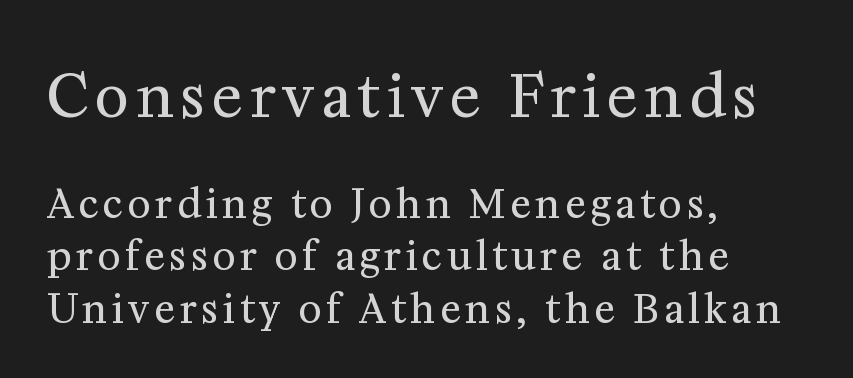
Q: Is the text bold? A: No.
Q: Is the text italic (slanted)? A: No, it is upright.
Q: Is the typeface a serif or a sans-serif typeface? A: Serif.
Q: Is the text underlined? A: No.
Q: How is the paragraph aligned? A: Left-aligned.
Q: Is the spacing between lines tight, normal or loose? A: Normal.
Q: Which block of text is set in a larger size, the first (top) or the second (bottom)? A: The first (top) one.
Q: Width (condensed, normal, or wide)? A: Normal.
Q: Stroke contrast? A: Medium.
Q: x-height? A: Medium.
Q: Monospaced? A: No.
